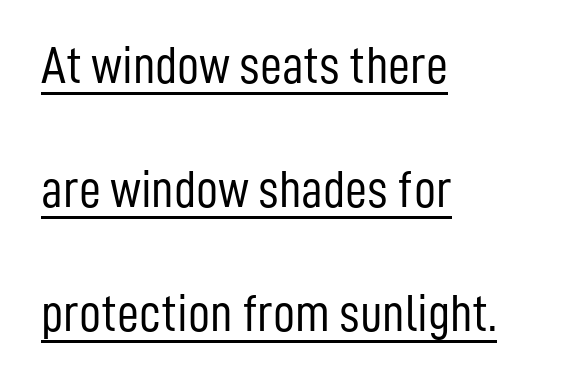
You can see a thin bar hugging the bottom of the glyphs. Quick note: interline space is abundant. The font sits on the lighter half of the weight spectrum, regular included. Vertical strokes here are truly vertical. You could not count columns in this text — the font is proportionally spaced. A typesetter would label this face a sans.
